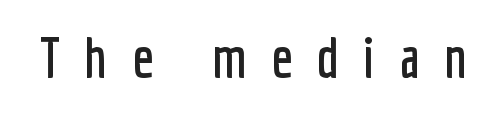
The image shows 56 px condensed sans-serif type, upright; set unusually wide letter spacing (+0.43 em), not underlined; low stroke contrast and a medium x-height.
